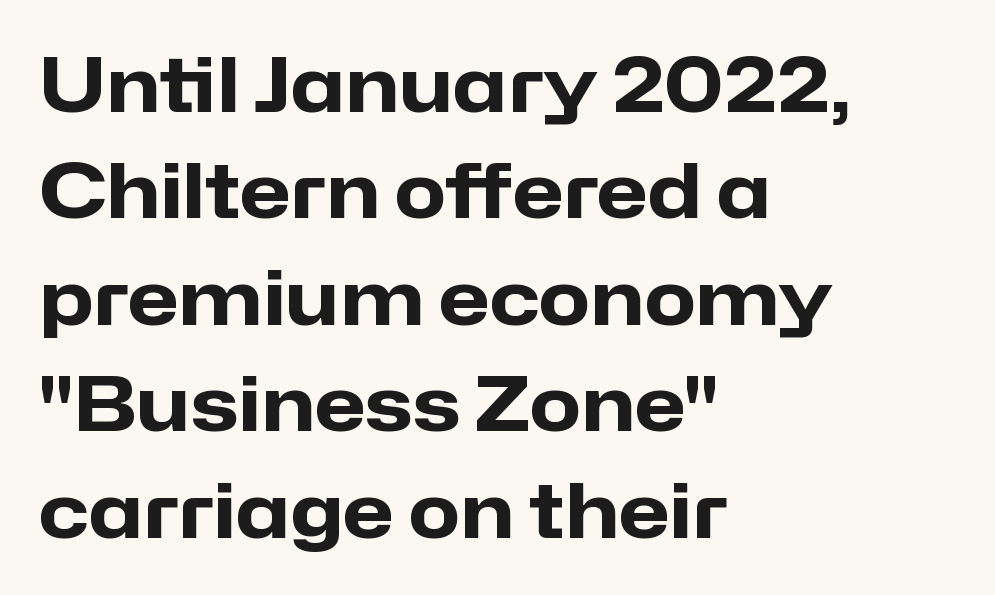
The image shows 75 px heavy sans-serif type, upright; set left-aligned, normal line spacing (1.42x), normal letter spacing, not underlined; low stroke contrast and a medium x-height.
